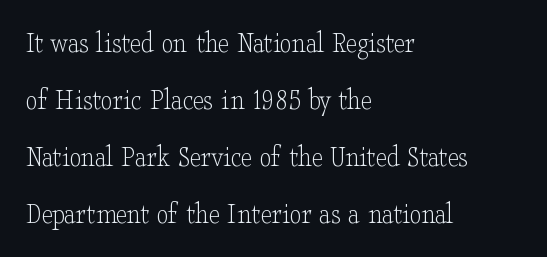
The rag falls on the right side of this text block. No heavy texture on the line: the type isn't bold. The words here are not underlined. Is this a fixed-width face? No — the glyphs have proportional, varying widths.
